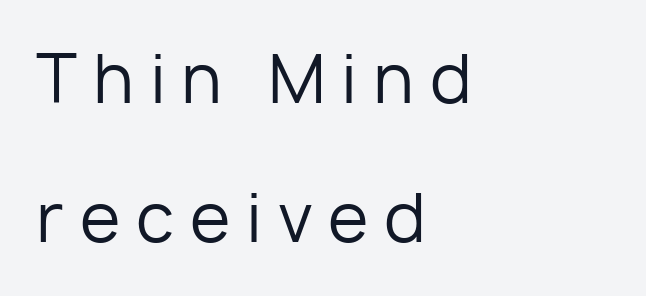
{"serif": "no", "italic": "no", "bold": "no", "weight": "regular", "width": "normal", "stroke_contrast": "low", "x_height": "medium", "monospaced": "no", "underline": "no", "align": "left", "line_spacing": "loose", "line_spacing_ratio": 2.1, "letter_spacing": "wide", "letter_spacing_em": 0.24, "glyph_px": 66}
